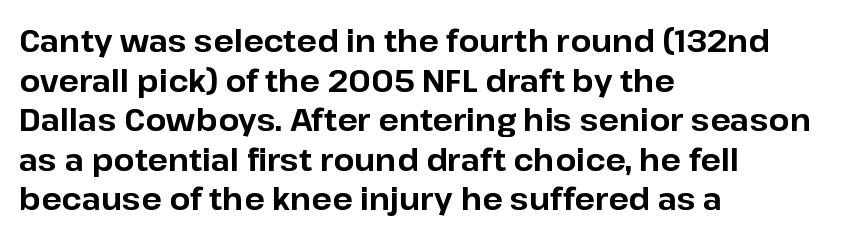
The image shows 30 px bold sans-serif type, upright; set left-aligned, normal line spacing (1.32x), normal letter spacing, not underlined; low stroke contrast and a medium x-height.
